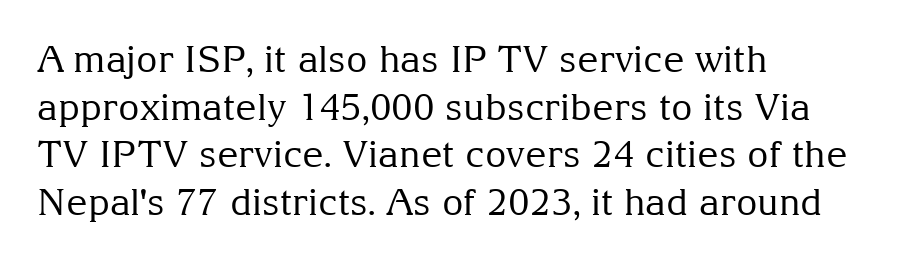
Q: Is the text bold? A: No.
Q: Is the text italic (slanted)? A: No, it is upright.
Q: Is the typeface a serif or a sans-serif typeface? A: Serif.
Q: Is the text underlined? A: No.
Q: How is the paragraph aligned? A: Left-aligned.
Q: Is the spacing between letters normal or unusually wide? A: Normal.
Q: Is the spacing between lines tight, normal or loose? A: Normal.
Q: Width (condensed, normal, or wide)? A: Normal.
Q: Stroke contrast? A: Medium.
Q: x-height? A: Medium.
Q: Monospaced? A: No.
